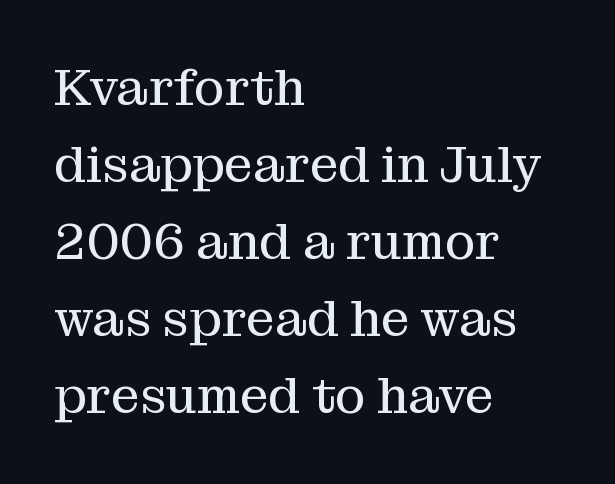
Characters follow at the spacing the type designer built in. Quick note: underline off. A typesetter would call this leading conventional body-copy spacing. The font is comparable to plain body text, perhaps lighter. Left-aligned paragraph, ragged on the right. Spacing verdict: proportional, widths tailored to each character.
